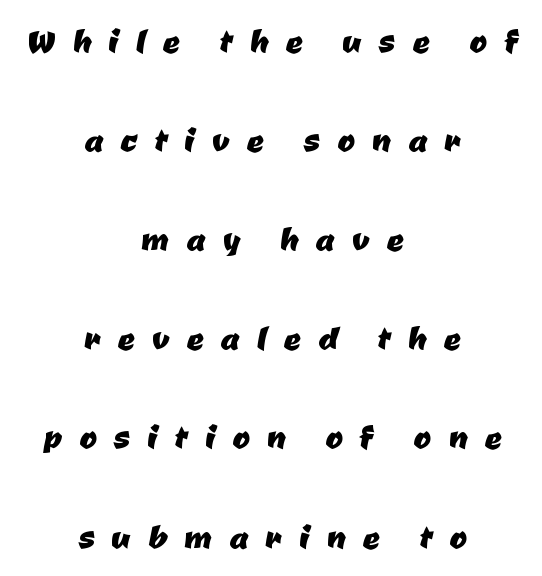
Q: Is the typeface a serif or a sans-serif typeface? A: Sans-serif.
Q: Is the text underlined? A: No.
Q: How is the paragraph aligned? A: Centered.
Q: Is the spacing between letters normal or unusually wide? A: Unusually wide.
Q: Is the spacing between lines tight, normal or loose? A: Loose.
Q: Width (condensed, normal, or wide)? A: Normal.
Q: Stroke contrast? A: Low.
Q: x-height? A: Medium.
Q: Monospaced? A: No.
